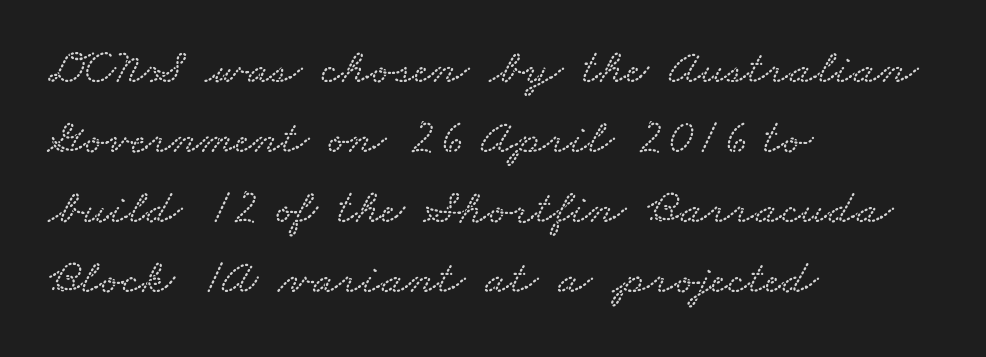
The image shows 50 px wide type; set left-aligned, normal line spacing (1.4x), normal letter spacing, not underlined; low stroke contrast and a small x-height.
